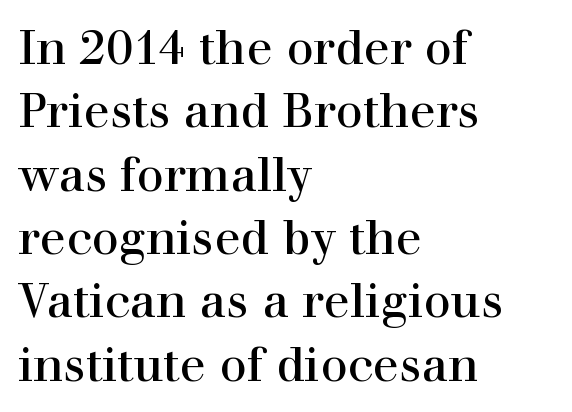
A typesetter would call this proportional, since set widths differ per character. In terms of leading, this rendering sits right in the middle. The strip under each line holds only bare page. Nothing unusual about the tracking: characters are spaced as the font intends. Are there feet on the stems? There are — it's a serif.
